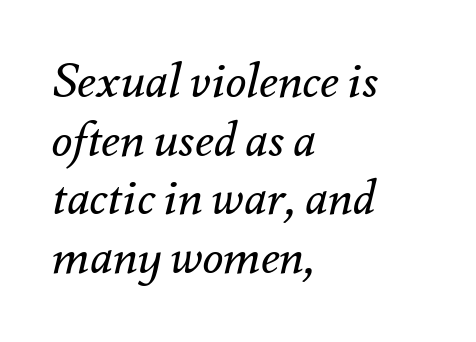
{"italic": "yes", "lean": "right", "slant_degrees": 12, "bold": "no", "weight": "regular", "width": "normal", "stroke_contrast": "medium", "x_height": "small", "monospaced": "no", "underline": "no", "align": "left", "line_spacing_ratio": 1.22, "letter_spacing": "normal", "letter_spacing_em": 0.0, "glyph_px": 48}
